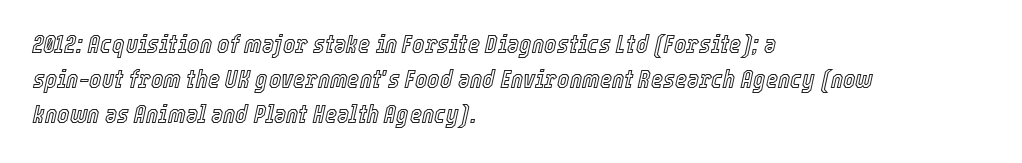
Compared with typical body copy, the letter spacing here is the same. The setting favours the left margin, as ordinary paragraphs usually do. Anything drawn beneath the words? Only blank space. Does the lettering tilt? It does — this is italic.
